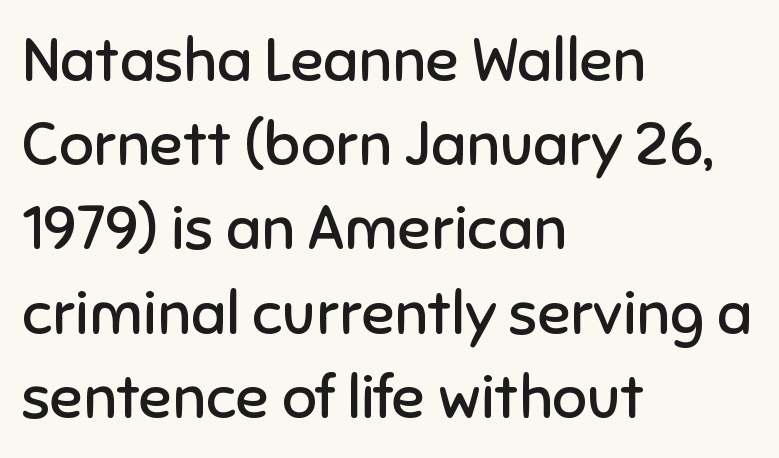
The image shows 61 px regular-weight sans-serif type, upright; set left-aligned, normal line spacing (1.38x), normal letter spacing, not underlined; low stroke contrast and a medium x-height.
